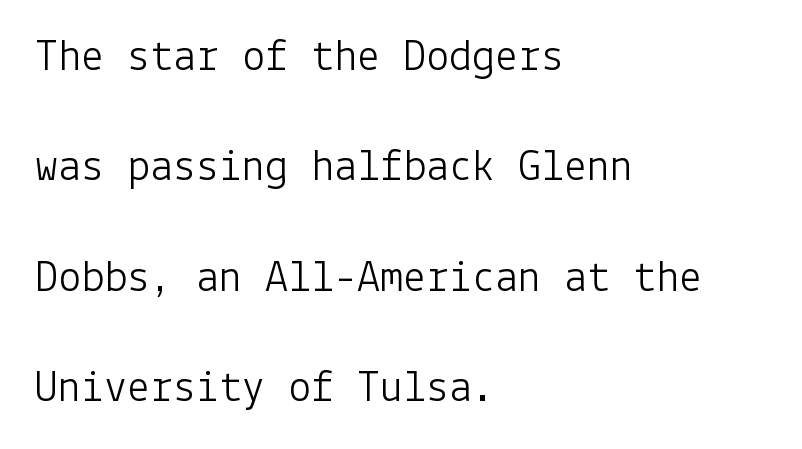
You can tell it's not italic because the verticals are truly vertical. Note: no serifs on the glyphs. Default kerning and tracking; the words read as compact shapes. Counters stay open thanks to moderate or lighter strokes.
